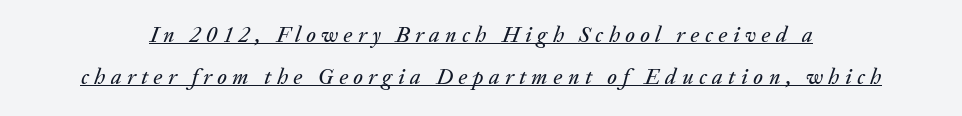
Q: Is the text italic (slanted)? A: Yes, it leans right by about 20 degrees.
Q: Is the text underlined? A: Yes.
Q: Is the spacing between letters normal or unusually wide? A: Unusually wide.
Q: Is the spacing between lines tight, normal or loose? A: Loose.
